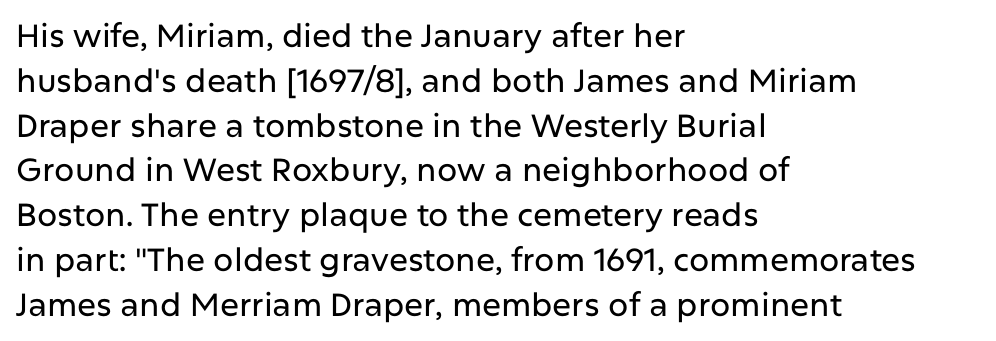
Proportional: the letters do not fall into vertical columns. Compared with typical paragraphs, the rows here are spaced about the same. The letters stand upright; this is a roman face. Notice how the passage keeps a crisp vertical edge on the left only. Inter-character spacing is left at the font's built-in metrics. The rendering shows plain stroke endings on the letterforms — a sans-serif design.
